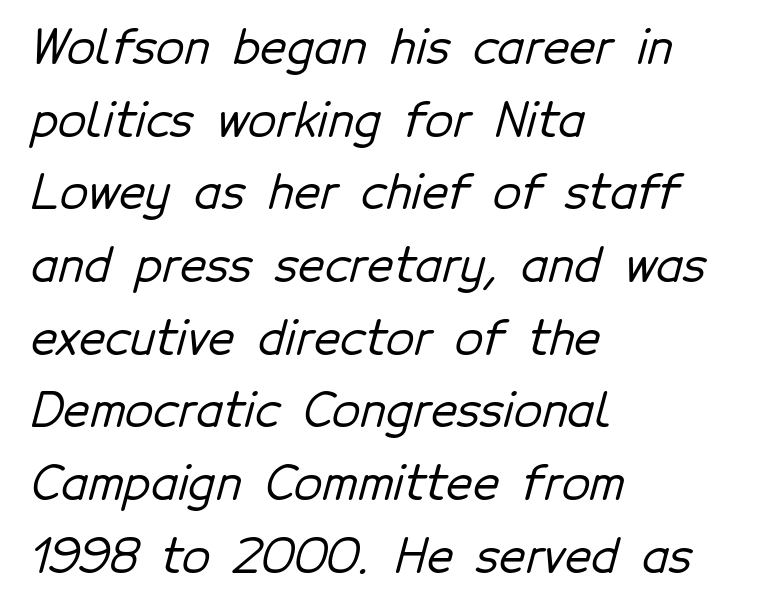
The image shows 46 px sans-serif type; set left-aligned, normal line spacing (1.58x), normal letter spacing, not underlined; low stroke contrast and a medium x-height.
